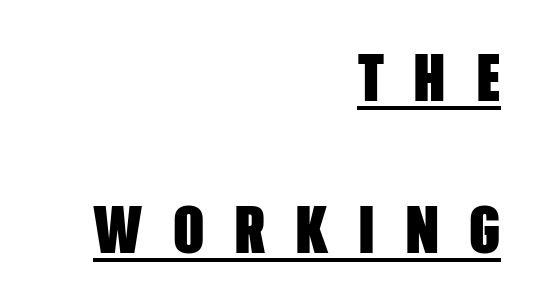
Q: Is the text bold? A: Yes.
Q: Is the typeface a serif or a sans-serif typeface? A: Sans-serif.
Q: Is the text underlined? A: Yes.
Q: How is the paragraph aligned? A: Right-aligned.
Q: Is the spacing between letters normal or unusually wide? A: Unusually wide.
Q: Is the spacing between lines tight, normal or loose? A: Loose.
Q: Width (condensed, normal, or wide)? A: Condensed.
Q: Stroke contrast? A: Low.
Q: x-height? A: Large.
Q: Monospaced? A: No.
